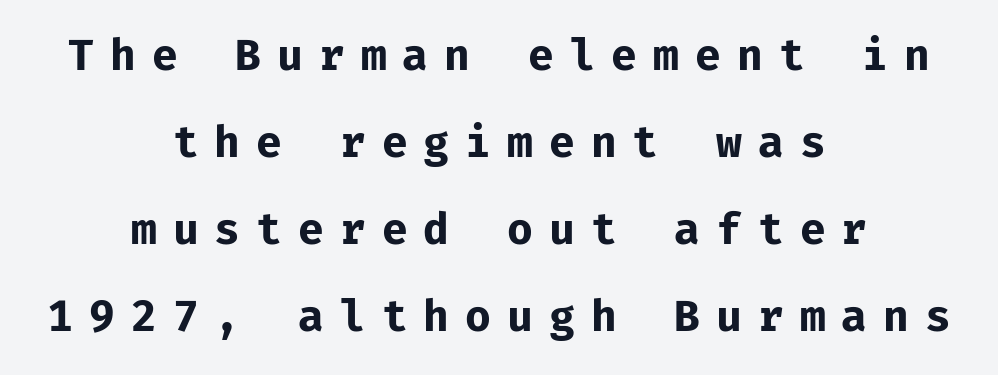
The image shows 42 px bold sans-serif type, upright; set centered, loose line spacing (2.07x), unusually wide letter spacing (+0.38 em), not underlined; low stroke contrast and a medium x-height.
